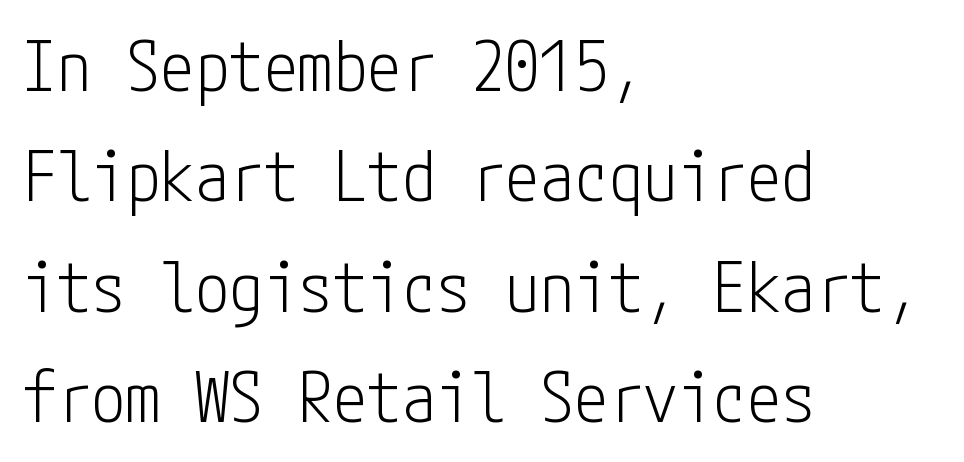
Tracking here is standard; glyphs follow each other at the usual distance. Students, observe: this is what conventionally led text looks like. Look at the bottom of the vertical strokes: they stop flat, with no serifs. Quick note: not italic, upright.
